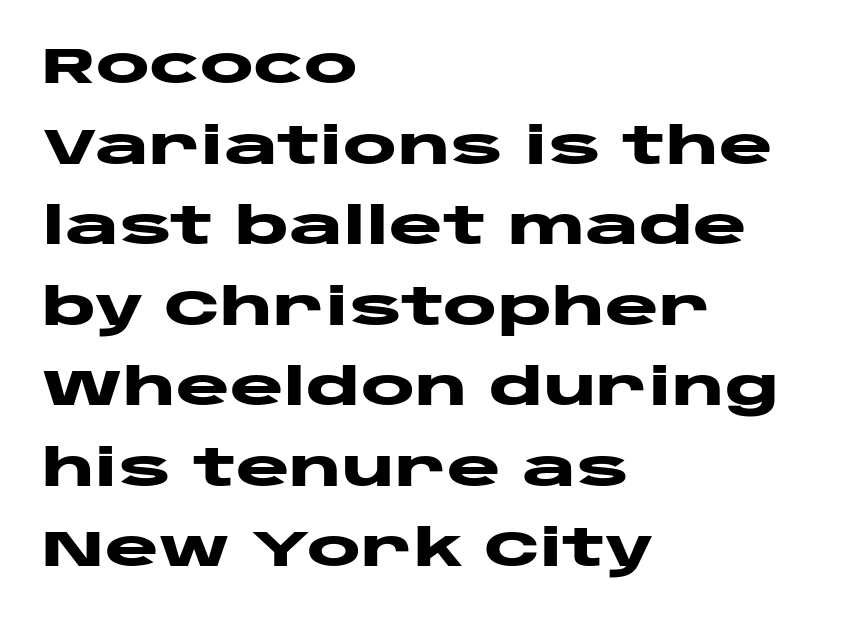
I'd call this a sans setting — the letters go barefoot. Heft: maximum for text — a bold. Vertical strokes here are truly vertical. These lines are rendered in a variable-pitch font. Regular leading. Short note: letters normally spaced.
